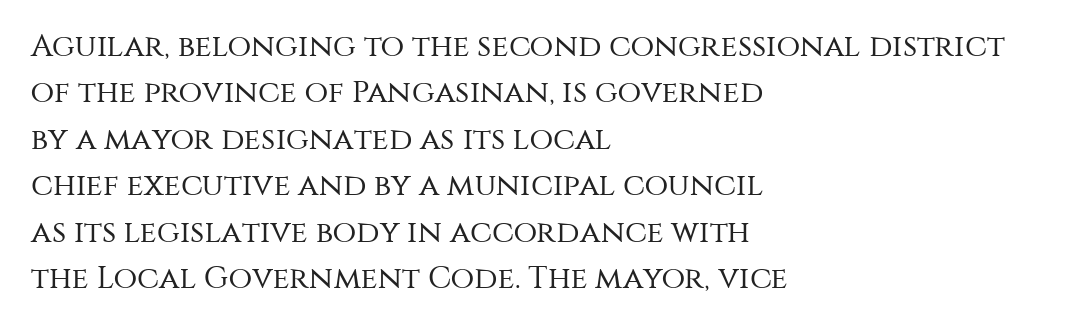
{"serif": "no", "italic": "no", "bold": "no", "weight": "regular", "width": "normal", "stroke_contrast": "medium", "x_height": "large", "monospaced": "no", "underline": "no", "align": "left", "line_spacing": "normal", "line_spacing_ratio": 1.5, "letter_spacing": "normal", "letter_spacing_em": 0.0, "glyph_px": 31}
